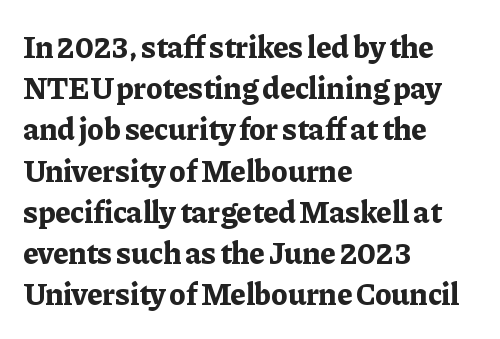
Q: Is the text bold? A: Yes.
Q: Is the text italic (slanted)? A: No, it is upright.
Q: Is the typeface a serif or a sans-serif typeface? A: Serif.
Q: Is the text underlined? A: No.
Q: How is the paragraph aligned? A: Left-aligned.
Q: Is the spacing between letters normal or unusually wide? A: Normal.
Q: Is the spacing between lines tight, normal or loose? A: Normal.
Q: Width (condensed, normal, or wide)? A: Normal.
Q: Stroke contrast? A: Low.
Q: x-height? A: Medium.
Q: Monospaced? A: No.
